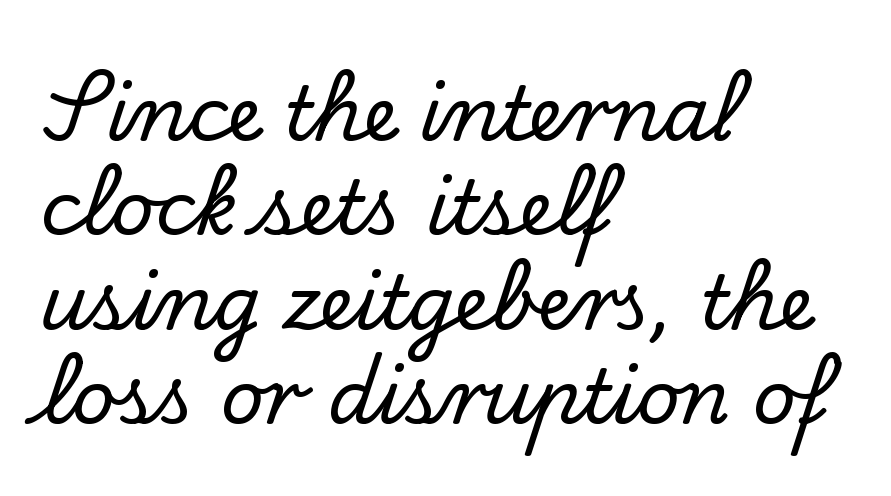
The image shows 75 px serif type; set left-aligned, normal line spacing (1.26x), normal letter spacing, not underlined; low stroke contrast and a small x-height.
